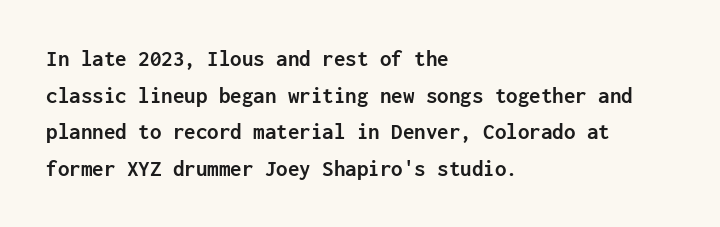
Q: Is the text bold? A: Yes.
Q: Is the text italic (slanted)? A: No, it is upright.
Q: Is the text underlined? A: No.
Q: How is the paragraph aligned? A: Left-aligned.
Q: Is the spacing between letters normal or unusually wide? A: Normal.
Q: Is the spacing between lines tight, normal or loose? A: Normal.
